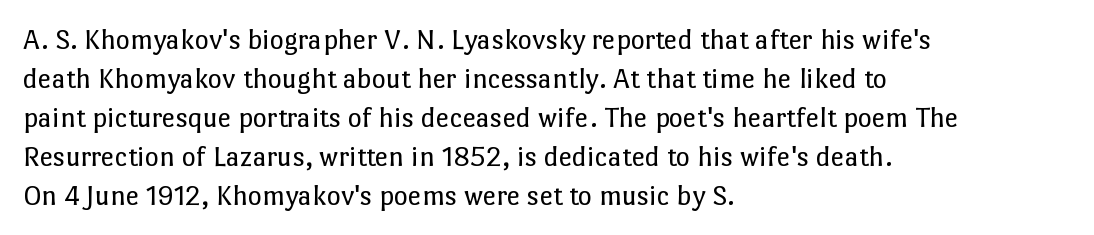
{"italic": "no", "bold": "no", "weight": "regular", "width": "normal", "stroke_contrast": "low", "x_height": "medium", "monospaced": "no", "underline": "no", "align": "left", "line_spacing": "normal", "line_spacing_ratio": 1.3, "letter_spacing": "normal", "letter_spacing_em": 0.0, "glyph_px": 30}
